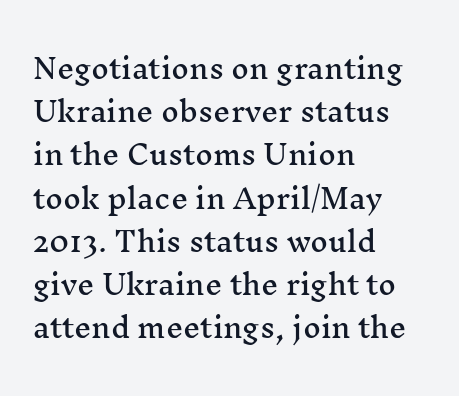
The image shows 27 px text type, upright; set left-aligned, normal line spacing (1.6x), normal letter spacing, not underlined.
